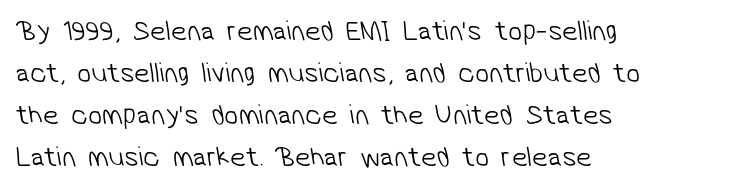
Q: Is the text bold? A: No.
Q: Is the typeface a serif or a sans-serif typeface? A: Sans-serif.
Q: Is the text underlined? A: No.
Q: How is the paragraph aligned? A: Left-aligned.
Q: Is the spacing between letters normal or unusually wide? A: Normal.
Q: Is the spacing between lines tight, normal or loose? A: Normal.
Q: Width (condensed, normal, or wide)? A: Normal.
Q: Stroke contrast? A: Low.
Q: x-height? A: Medium.
Q: Monospaced? A: No.
